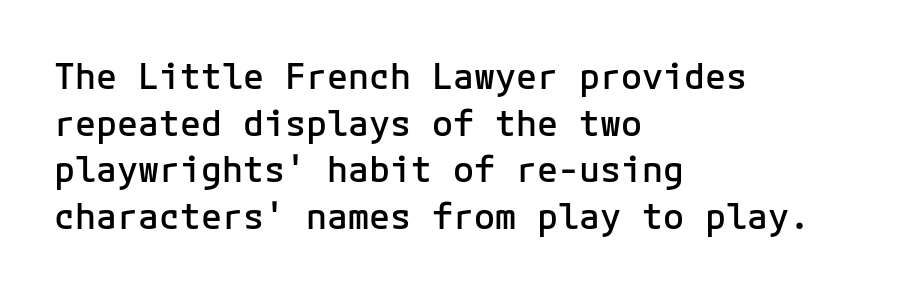
{"serif": "no", "italic": "no", "bold": "semi", "weight": "semibold", "width": "normal", "stroke_contrast": "low", "x_height": "medium", "underline": "no", "align": "left", "line_spacing": "normal", "line_spacing_ratio": 1.33, "letter_spacing": "normal", "letter_spacing_em": 0.0, "glyph_px": 35}
